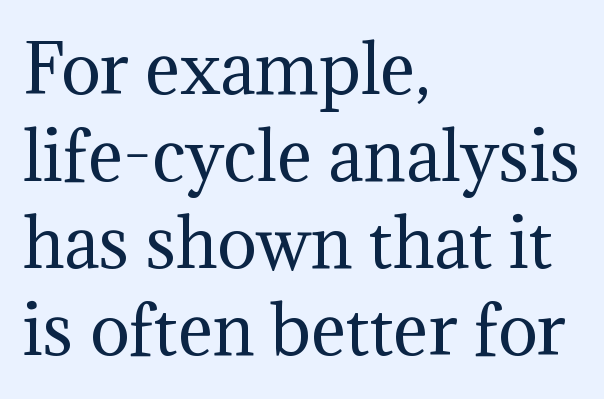
The string is rendered with underlining switched off. Stems here are at most as thick as an everyday book face. The tracking reads as untouched default to a designer's eye. Regarding leading, the lines here are spaced in the standard way. All the whitespace from short lines collects on the right. Every stem runs plumb, perpendicular to the baseline.
